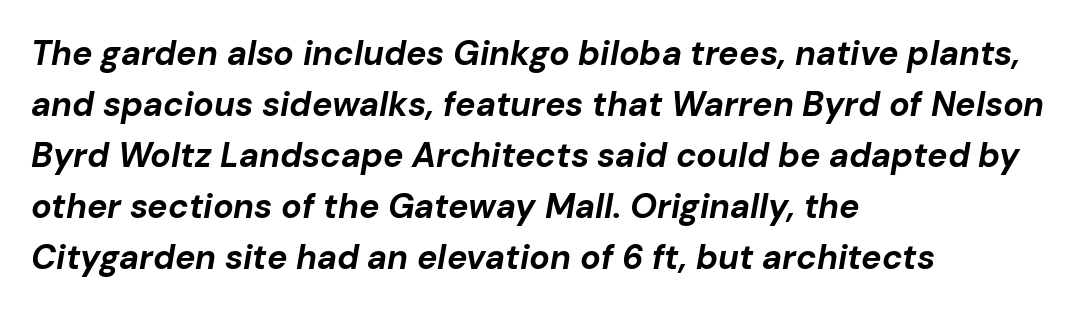
The baseline area is clear. Visually the block forms a straight wall on the left and a jagged coastline on the right. Rows of type keep a routine distance in the vertical direction. You could call the tracking neutral — neither tight nor loose.
